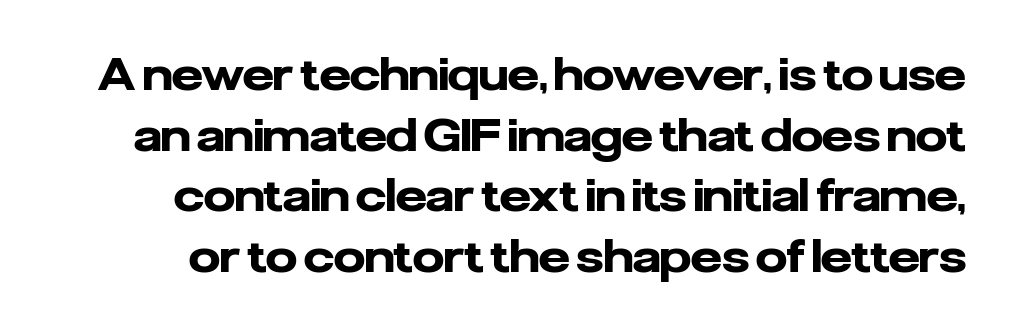
The image shows 44 px heavy sans-serif type, upright; set normal line spacing (1.38x), normal letter spacing, not underlined; low stroke contrast and a medium x-height.
